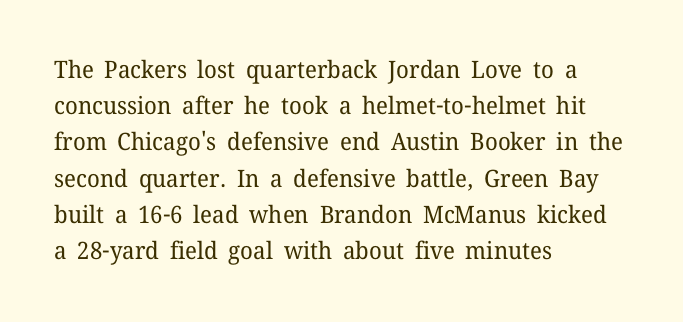
Default kerning and tracking; the words read as compact shapes. Tall strokes in this sample are plumb rather than angled. This rendering uses left alignment, leaving the right contour irregular. Students, observe: this is what conventionally led text looks like. Each stroke keeps to a modest, everyday thickness or less. Honestly, there is no underline to notice here at all.
